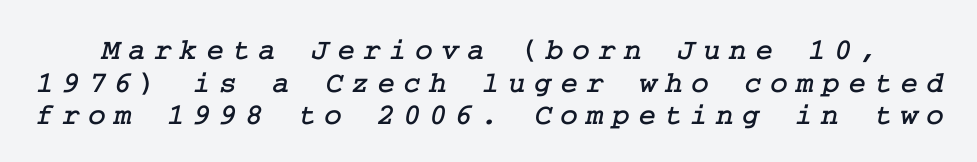
Q: Is the typeface a serif or a sans-serif typeface? A: Serif.
Q: Is the text underlined? A: No.
Q: Is the spacing between letters normal or unusually wide? A: Unusually wide.
Q: Is the spacing between lines tight, normal or loose? A: Tight.
Q: Width (condensed, normal, or wide)? A: Normal.
Q: Stroke contrast? A: Low.
Q: x-height? A: Medium.
